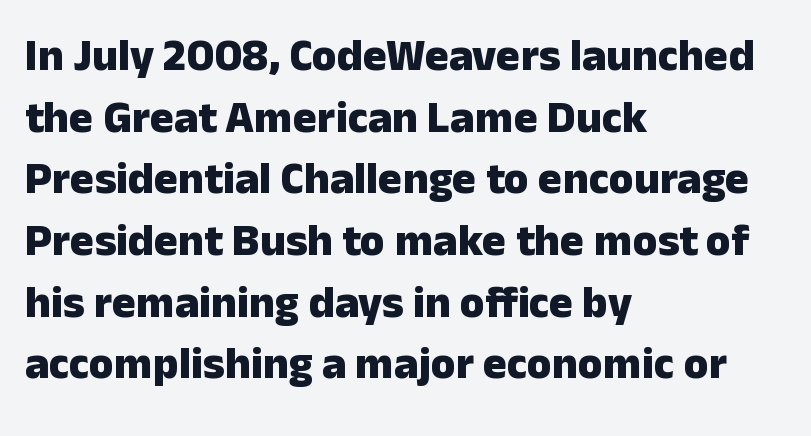
Q: Is the text bold? A: Yes.
Q: Is the text italic (slanted)? A: No, it is upright.
Q: Is the typeface a serif or a sans-serif typeface? A: Sans-serif.
Q: Is the text underlined? A: No.
Q: How is the paragraph aligned? A: Left-aligned.
Q: Is the spacing between letters normal or unusually wide? A: Normal.
Q: Is the spacing between lines tight, normal or loose? A: Normal.
Q: Width (condensed, normal, or wide)? A: Normal.
Q: Stroke contrast? A: Low.
Q: x-height? A: Medium.
Q: Monospaced? A: No.
